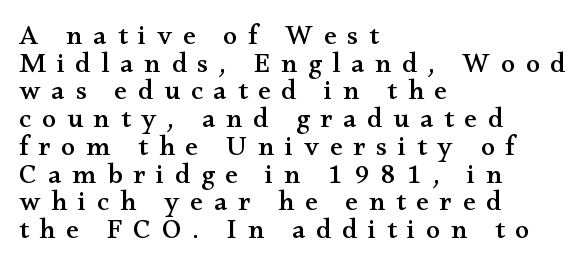
{"serif": "yes", "italic": "no", "width": "wide", "stroke_contrast": "medium", "x_height": "small", "monospaced": "no", "underline": "no", "align": "left", "line_spacing": "tight", "line_spacing_ratio": 0.99, "letter_spacing": "wide", "letter_spacing_em": 0.39, "glyph_px": 28}
